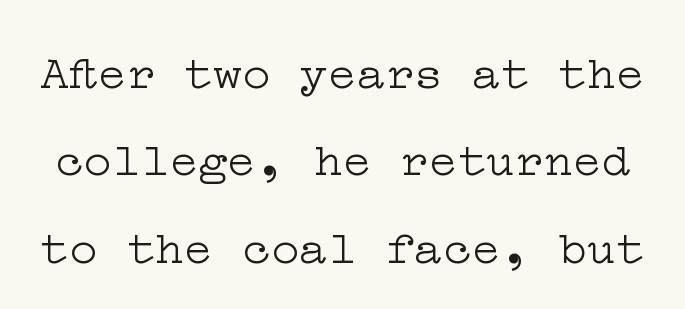
{"serif": "yes", "italic": "no", "bold": "no", "weight": "light", "width": "wide", "stroke_contrast": "low", "x_height": "medium", "underline": "no", "line_spacing_ratio": 1.82, "letter_spacing": "normal", "letter_spacing_em": 0.0, "glyph_px": 48}
